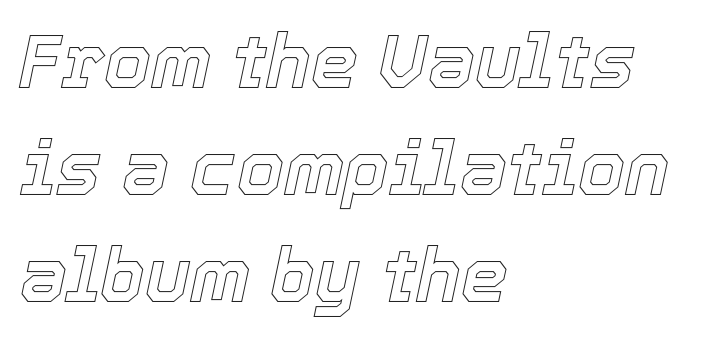
Q: Is the text italic (slanted)? A: Yes, it leans right by about 12 degrees.
Q: Is the text underlined? A: No.
Q: How is the paragraph aligned? A: Left-aligned.
Q: Is the spacing between letters normal or unusually wide? A: Normal.
Q: Is the spacing between lines tight, normal or loose? A: Normal.
Q: Width (condensed, normal, or wide)? A: Normal.
Q: x-height? A: Medium.
Q: Monospaced? A: No.
